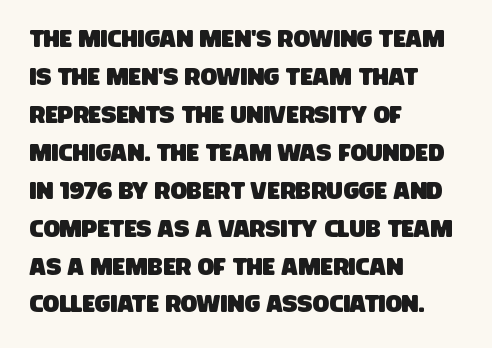
The image shows 24 px text type; set left-aligned, normal line spacing (1.58x), normal letter spacing, not underlined.
